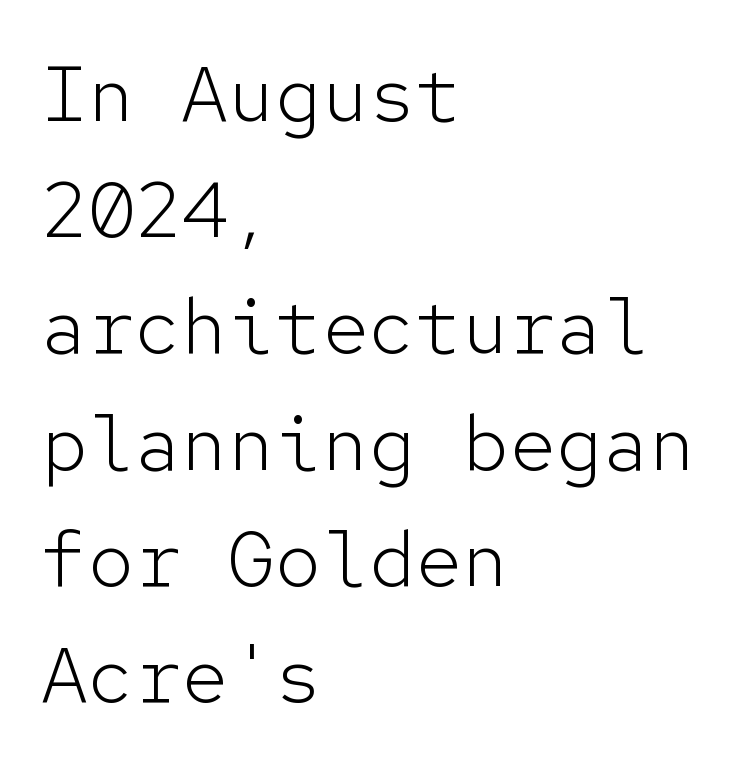
Looks like terminal output: every glyph gets an equal slot. Weight: regular or lighter. All the whitespace from short lines collects on the right. No italicization has been applied; the sample stays upright. The tracking reads as untouched default to a designer's eye.
